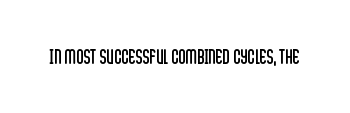
{"italic": "no", "bold": "no", "underline": "no", "letter_spacing": "normal", "letter_spacing_em": 0.0, "glyph_px": 20}
